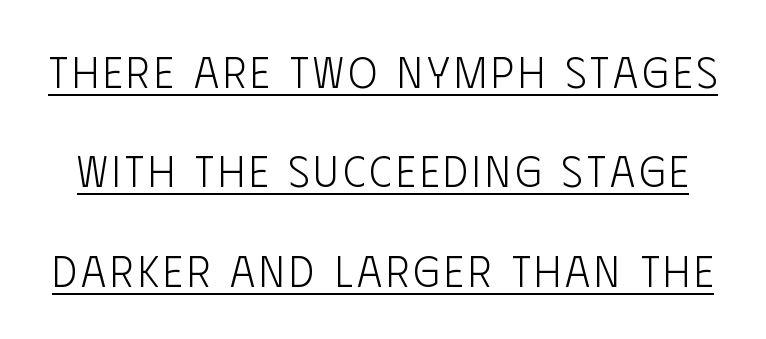
The image shows 43 px light, condensed sans-serif type, upright; set loose line spacing (2.31x), underlined; low stroke contrast and a large x-height.
